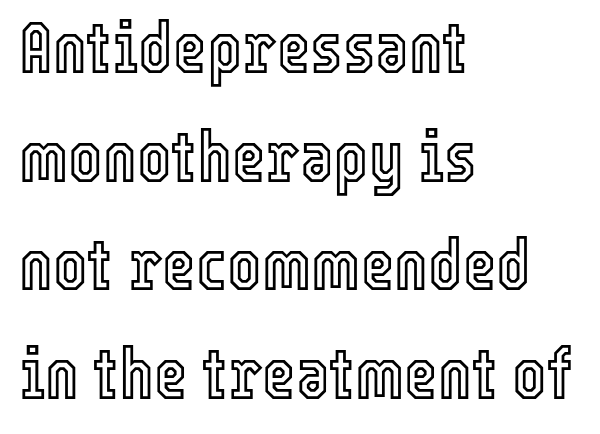
Horizontal alignment here is leftward, the default for most running prose. The rendering uses a moderate line-height, typical for paragraphs. Clear beneath every line of the passage. The horizontal fit of the characters is conventional and even. Is this a fixed-width face? No — the glyphs have proportional, varying widths. The specimen reads as upright at a glance.
